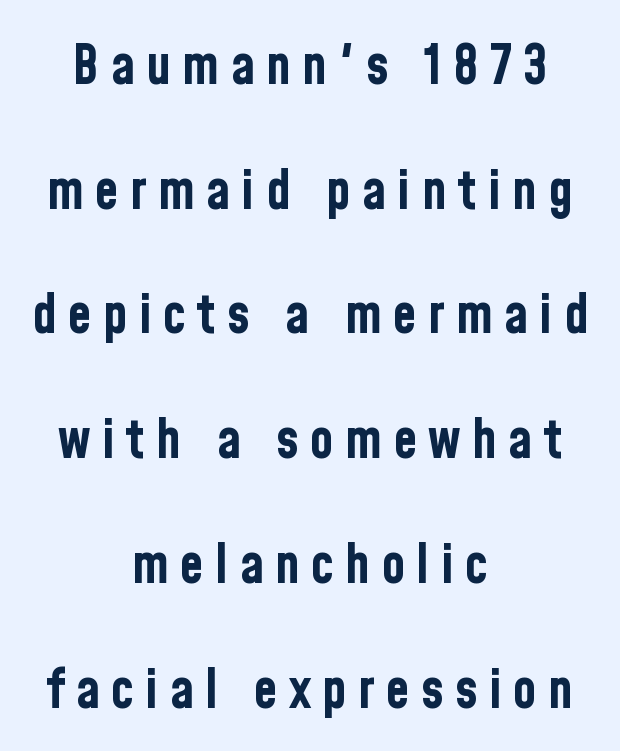
This is roman type, the default non-slanted kind. The line-height multiplier appears high, well above default. Display-style spreading of the glyphs; the letterfit is very open. Heavy, bold letterforms. Proportional: the letters do not fall into vertical columns.
